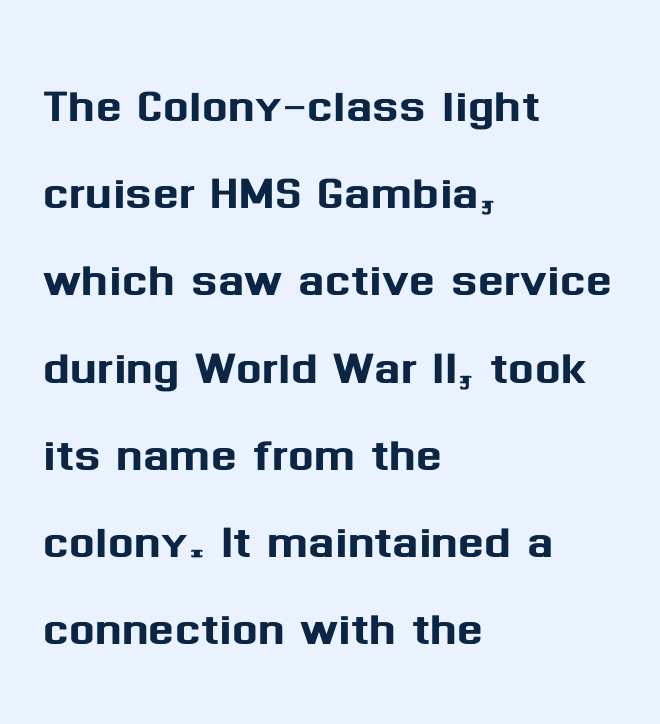
Q: Is the text italic (slanted)? A: No, it is upright.
Q: Is the typeface a serif or a sans-serif typeface? A: Sans-serif.
Q: Is the text underlined? A: No.
Q: How is the paragraph aligned? A: Left-aligned.
Q: Is the spacing between letters normal or unusually wide? A: Normal.
Q: Is the spacing between lines tight, normal or loose? A: Normal.
Q: Width (condensed, normal, or wide)? A: Normal.
Q: Stroke contrast? A: Medium.
Q: x-height? A: Medium.
Q: Monospaced? A: No.
